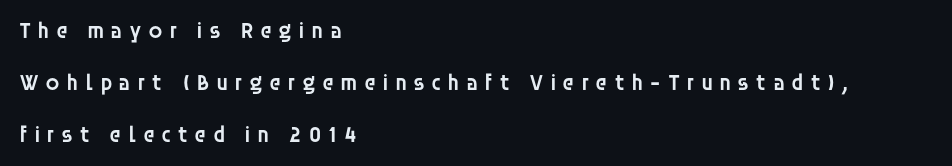
The image shows 23 px text type, upright; set left-aligned, loose line spacing (2.26x), unusually wide letter spacing (+0.26 em), not underlined.
